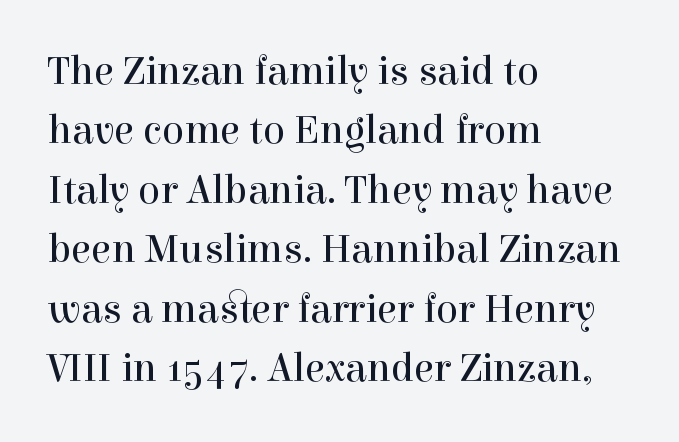
Q: Is the text bold? A: No.
Q: Is the text italic (slanted)? A: No, it is upright.
Q: Is the typeface a serif or a sans-serif typeface? A: Serif.
Q: Is the text underlined? A: No.
Q: How is the paragraph aligned? A: Left-aligned.
Q: Is the spacing between letters normal or unusually wide? A: Normal.
Q: Is the spacing between lines tight, normal or loose? A: Normal.
Q: Width (condensed, normal, or wide)? A: Normal.
Q: x-height? A: Medium.
Q: Monospaced? A: No.
